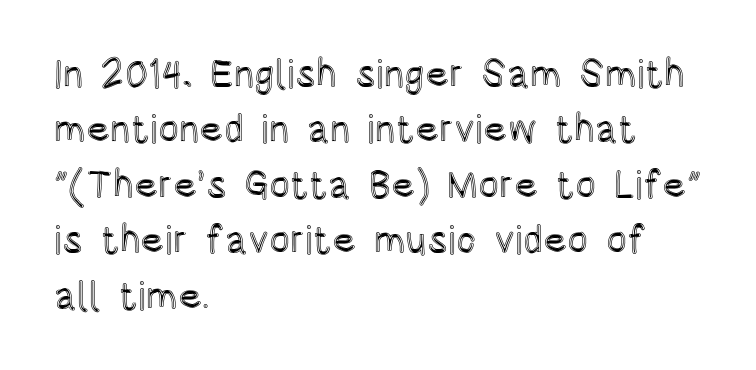
Q: Is the text italic (slanted)? A: No, it is upright.
Q: Is the text underlined? A: No.
Q: How is the paragraph aligned? A: Left-aligned.
Q: Is the spacing between letters normal or unusually wide? A: Normal.
Q: Is the spacing between lines tight, normal or loose? A: Normal.
Q: Width (condensed, normal, or wide)? A: Condensed.
Q: x-height? A: Large.
Q: Monospaced? A: No.
